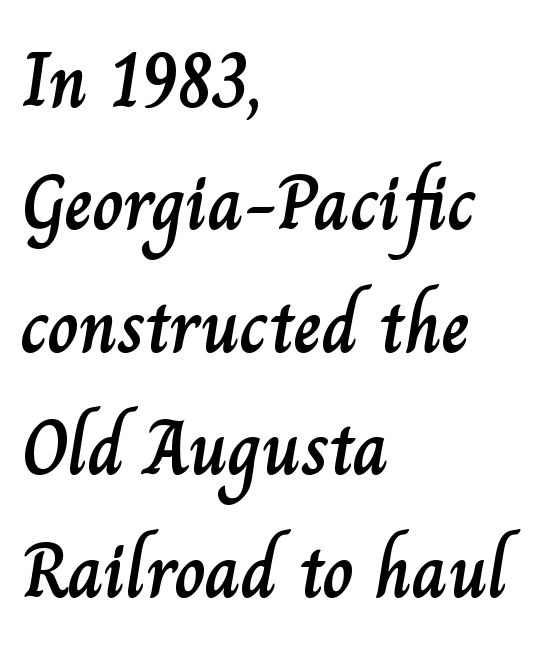
The image shows 77 px text type; set left-aligned, normal line spacing (1.59x), normal letter spacing, not underlined; low stroke contrast and a small x-height.
